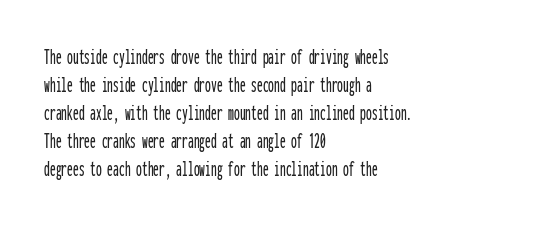
Look at the tracking — it's just the regular setting, nothing added. Caption: multi-line text, flush left, ragged right. Notice how the stems are strictly vertical — no italics here. A clean baseline with only descenders dipping below it.
